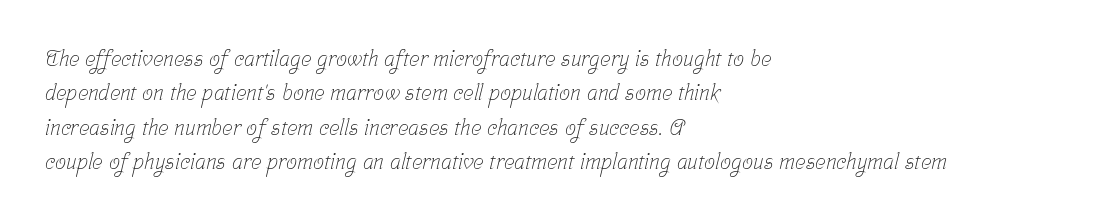
Anything drawn beneath the words? Only blank space. No letter is thick-stroked: the sample isn't bold. Notice how descenders clear the ascenders below comfortably — that's standard leading. A student would call this left alignment; a typographer would say flush left, rag right.
